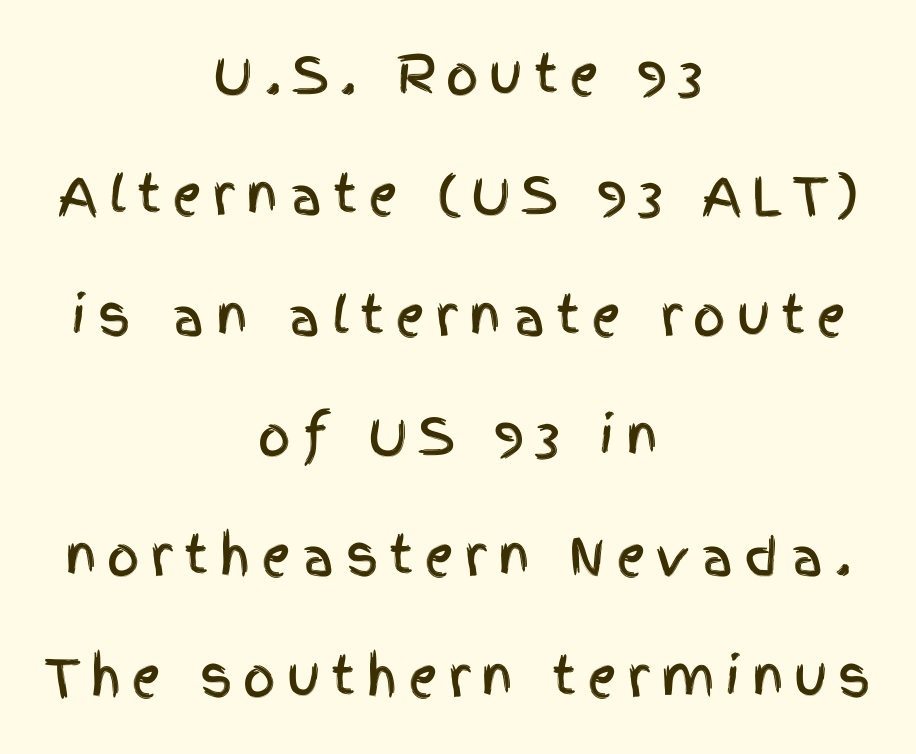
The image shows 51 px condensed sans-serif type, upright; set centered, loose line spacing (2.36x), unusually wide letter spacing (+0.21 em), not underlined; a large x-height.
